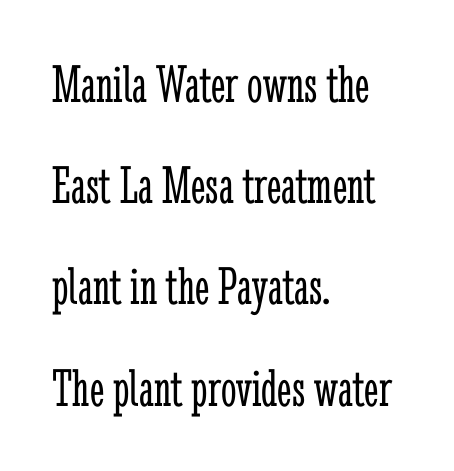
Rule under the text: the space is simply empty. This is roman type, the default non-slanted kind. What kind of face is this? One with serifs. Do the characters align in a grid? No, the font is proportional. Caption: multi-line text, flush left, ragged right. The typesetting does not lean heavy: it is not bold.
